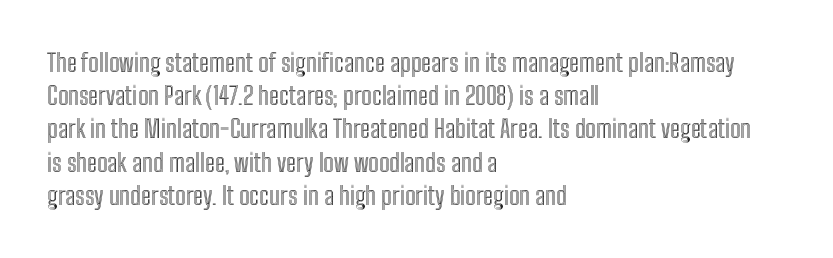
Q: Is the text italic (slanted)? A: No, it is upright.
Q: Is the text underlined? A: No.
Q: How is the paragraph aligned? A: Left-aligned.
Q: Is the spacing between letters normal or unusually wide? A: Normal.
Q: Is the spacing between lines tight, normal or loose? A: Normal.
